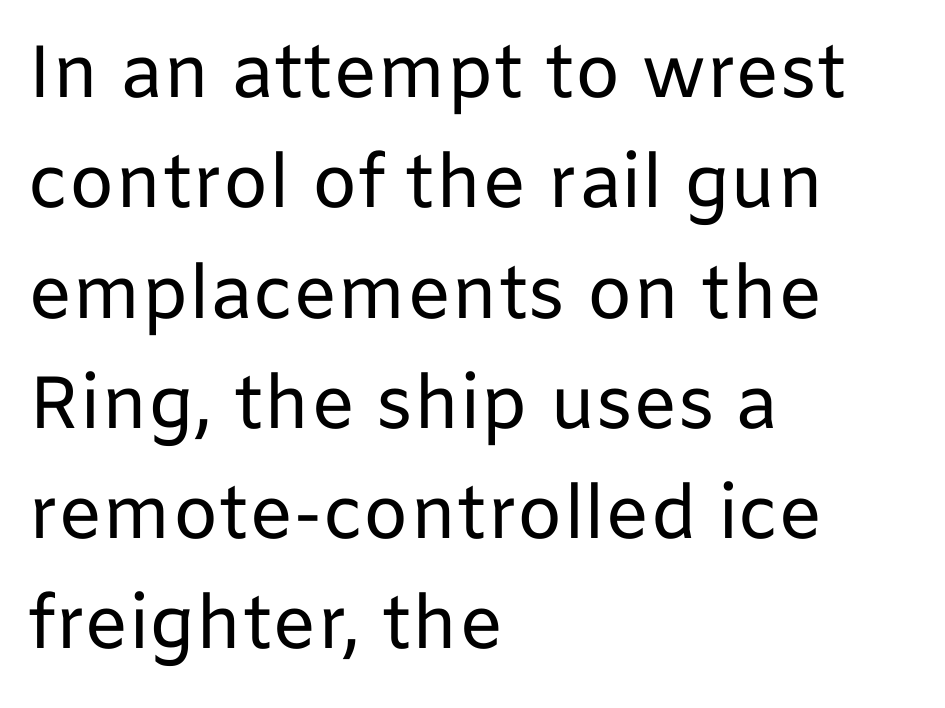
Look at the tracking — it's just the regular setting, nothing added. The line-height multiplier appears to be the usual default. Is there any slant? The stems are plumb. Typeset ragged right — the left edge is the straight one. The words here are not underlined. The rendering shows plain stroke endings on the letterforms — a sans-serif design.
